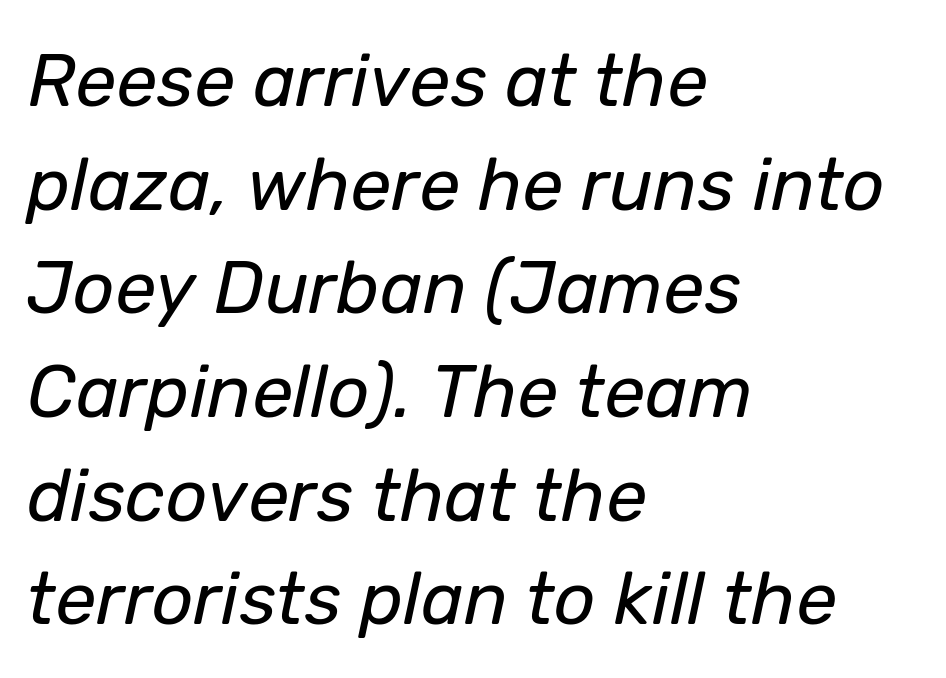
{"italic": "yes", "lean": "right", "slant_degrees": 12, "bold": "no", "weight": "regular", "width": "normal", "stroke_contrast": "low", "x_height": "medium", "monospaced": "no", "underline": "no", "align": "left", "line_spacing": "normal", "line_spacing_ratio": 1.42, "letter_spacing": "normal", "letter_spacing_em": 0.0, "glyph_px": 73}
